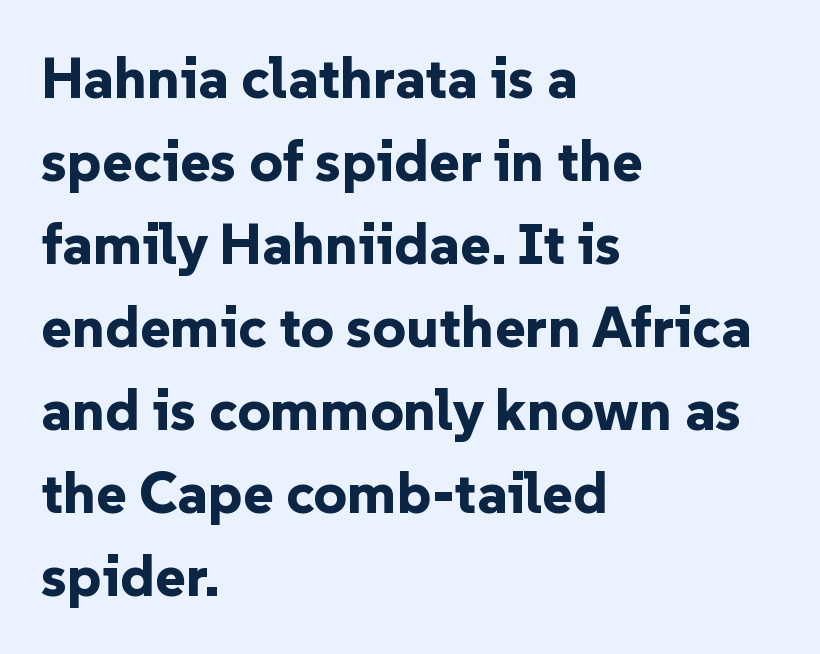
Q: Is the text bold? A: Yes.
Q: Is the text italic (slanted)? A: No, it is upright.
Q: Is the typeface a serif or a sans-serif typeface? A: Sans-serif.
Q: Is the text underlined? A: No.
Q: How is the paragraph aligned? A: Left-aligned.
Q: Is the spacing between letters normal or unusually wide? A: Normal.
Q: Is the spacing between lines tight, normal or loose? A: Normal.
Q: Width (condensed, normal, or wide)? A: Normal.
Q: Stroke contrast? A: Low.
Q: x-height? A: Medium.
Q: Monospaced? A: No.
